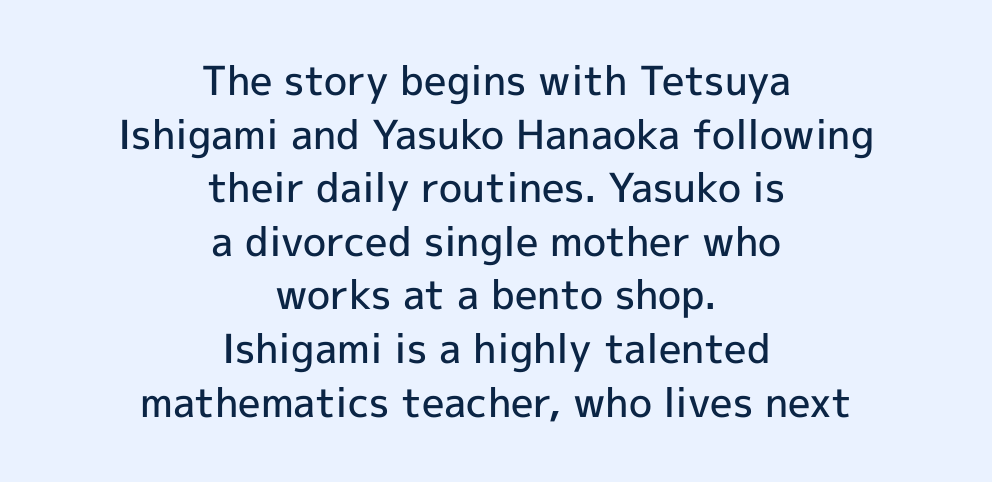
Q: Is the text bold? A: Semi-bold.
Q: Is the text italic (slanted)? A: No, it is upright.
Q: Is the typeface a serif or a sans-serif typeface? A: Sans-serif.
Q: Is the text underlined? A: No.
Q: How is the paragraph aligned? A: Centered.
Q: Is the spacing between letters normal or unusually wide? A: Normal.
Q: Is the spacing between lines tight, normal or loose? A: Normal.
Q: Width (condensed, normal, or wide)? A: Normal.
Q: x-height? A: Medium.
Q: Monospaced? A: No.
